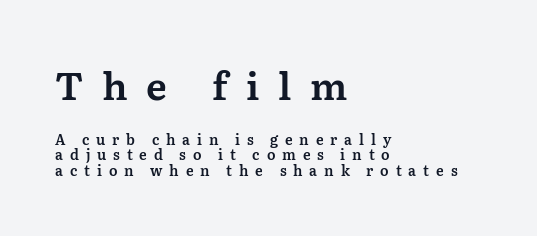
The image shows 38 px serif type, upright; set left-aligned, tight line spacing (1.11x), unusually wide letter spacing (+0.49 em), not underlined; the first (top) block is 2.71x larger; medium stroke contrast and a medium x-height.
